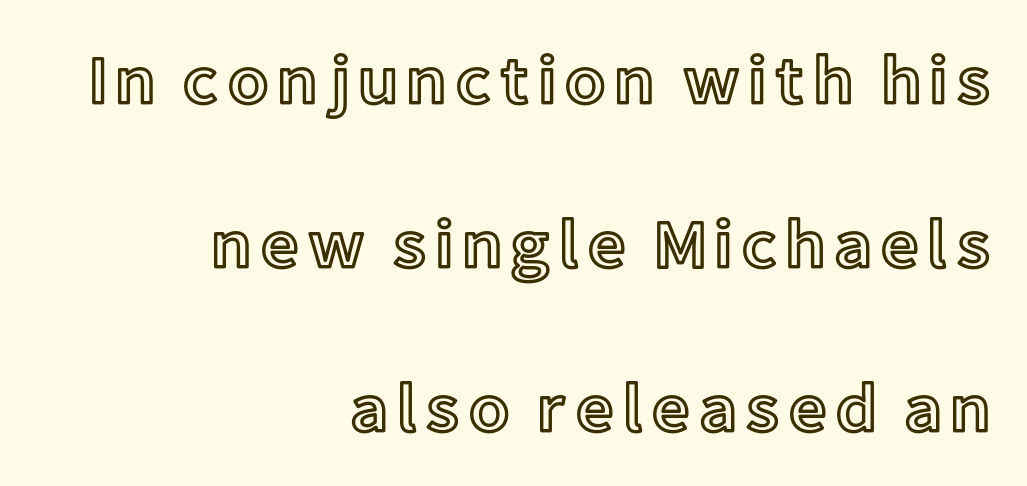
Beneath every word, the page is bare. A typesetter would mark this as roman, not italic. The rendering anchors every line to the right-hand side. Each letter keeps its own natural width here, so spacing adapts to shape. Compared with typical paragraphs, the rows here are farther apart.
